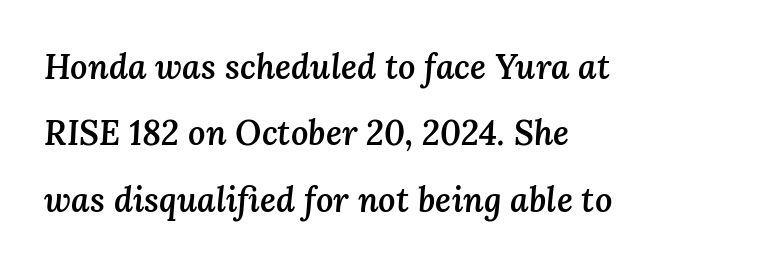
Q: Is the text bold? A: Semi-bold.
Q: Is the text italic (slanted)? A: Yes, it leans right by about 3 degrees.
Q: Is the text underlined? A: No.
Q: How is the paragraph aligned? A: Left-aligned.
Q: Is the spacing between letters normal or unusually wide? A: Normal.
Q: Is the spacing between lines tight, normal or loose? A: Loose.
Q: Width (condensed, normal, or wide)? A: Normal.
Q: Stroke contrast? A: Medium.
Q: x-height? A: Medium.
Q: Monospaced? A: No.
